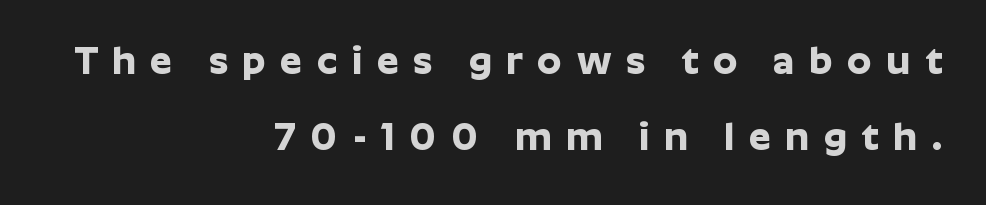
Q: Is the text bold? A: Yes.
Q: Is the text italic (slanted)? A: No, it is upright.
Q: Is the typeface a serif or a sans-serif typeface? A: Sans-serif.
Q: Is the text underlined? A: No.
Q: How is the paragraph aligned? A: Right-aligned.
Q: Is the spacing between letters normal or unusually wide? A: Unusually wide.
Q: Is the spacing between lines tight, normal or loose? A: Loose.
Q: Width (condensed, normal, or wide)? A: Normal.
Q: Stroke contrast? A: Low.
Q: x-height? A: Medium.
Q: Monospaced? A: No.
